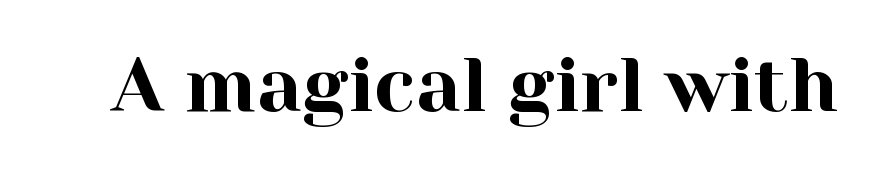
The image shows 76 px serif type, upright; set normal letter spacing, not underlined; a medium x-height.
